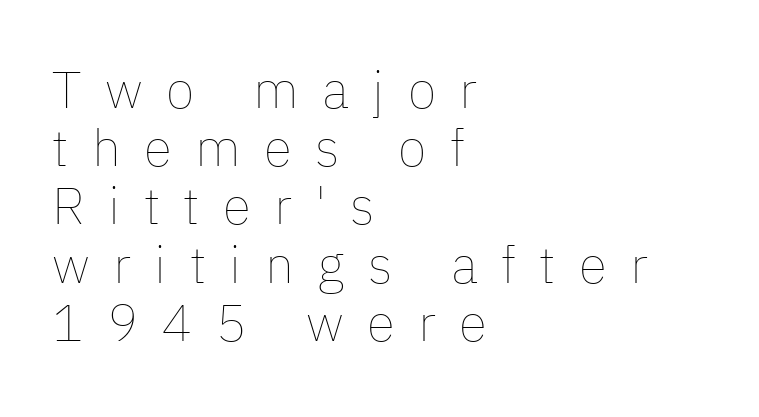
The image shows 52 px thin type, upright; set left-aligned, tight line spacing (1.12x), unusually wide letter spacing (+0.45 em), not underlined; low stroke contrast and a medium x-height.
